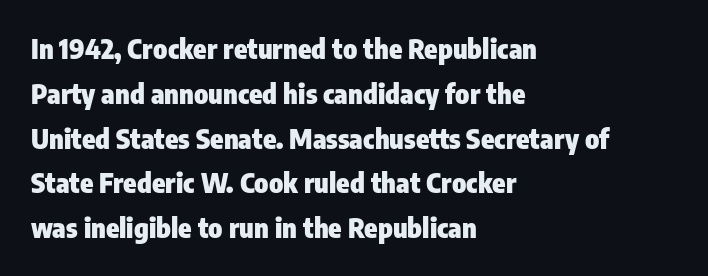
{"italic": "no", "bold": "yes", "underline": "no", "align": "left", "line_spacing": "normal", "line_spacing_ratio": 1.66, "letter_spacing": "normal", "letter_spacing_em": 0.0, "glyph_px": 27}
